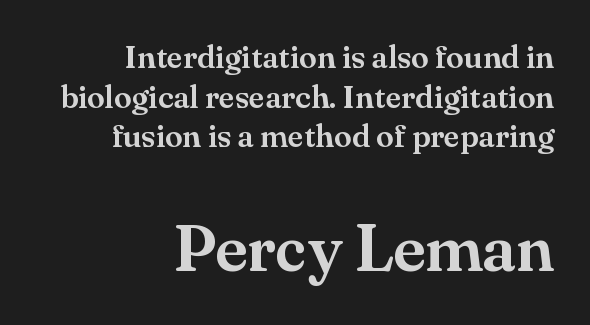
The image shows 65 px serif type, upright; set right-aligned, line spacing 1.24x, normal letter spacing, not underlined; the second (bottom) block is 2.03x larger; medium stroke contrast and a small x-height.
